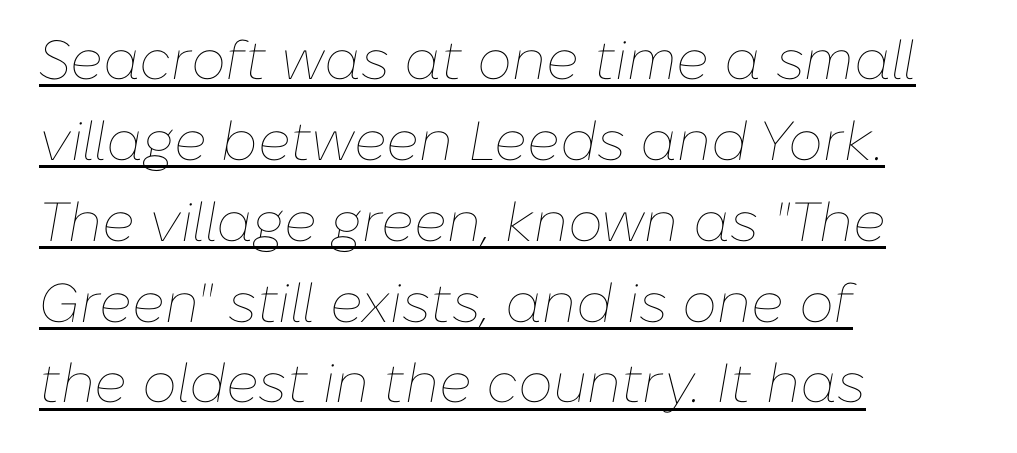
{"italic": "yes", "lean": "right", "slant_degrees": 10, "bold": "no", "weight": "thin", "width": "normal", "stroke_contrast": "low", "x_height": "medium", "monospaced": "no", "underline": "yes", "align": "left", "line_spacing": "normal", "line_spacing_ratio": 1.47, "letter_spacing": "normal", "letter_spacing_em": 0.0, "glyph_px": 55}
